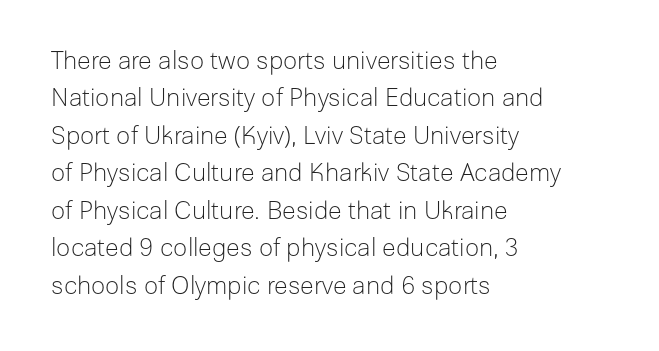
Q: Is the text bold? A: No.
Q: Is the text italic (slanted)? A: No, it is upright.
Q: Is the text underlined? A: No.
Q: How is the paragraph aligned? A: Left-aligned.
Q: Is the spacing between letters normal or unusually wide? A: Normal.
Q: Is the spacing between lines tight, normal or loose? A: Normal.
